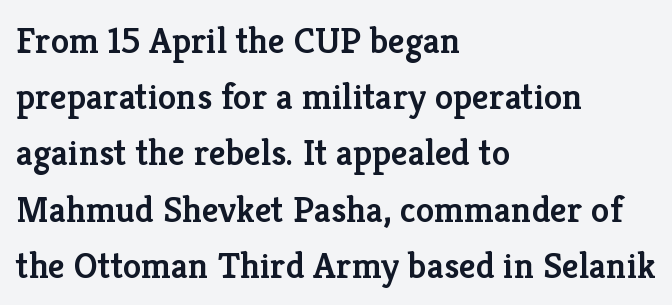
Q: Is the text bold? A: Semi-bold.
Q: Is the text italic (slanted)? A: No, it is upright.
Q: Is the typeface a serif or a sans-serif typeface? A: Serif.
Q: Is the text underlined? A: No.
Q: How is the paragraph aligned? A: Left-aligned.
Q: Is the spacing between letters normal or unusually wide? A: Normal.
Q: Is the spacing between lines tight, normal or loose? A: Normal.
Q: Width (condensed, normal, or wide)? A: Normal.
Q: Stroke contrast? A: Low.
Q: x-height? A: Medium.
Q: Monospaced? A: No.
